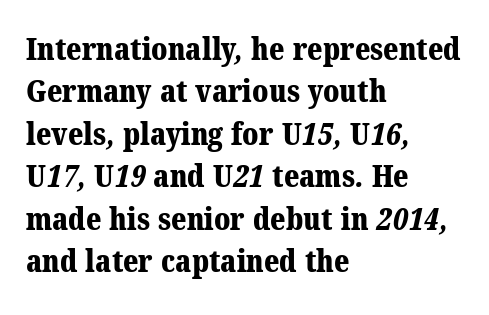
Q: Is the text bold? A: Yes.
Q: Is the typeface a serif or a sans-serif typeface? A: Serif.
Q: Is the text underlined? A: No.
Q: How is the paragraph aligned? A: Left-aligned.
Q: Is the spacing between letters normal or unusually wide? A: Normal.
Q: Is the spacing between lines tight, normal or loose? A: Normal.
Q: Width (condensed, normal, or wide)? A: Normal.
Q: Stroke contrast? A: Medium.
Q: x-height? A: Medium.
Q: Monospaced? A: No.
